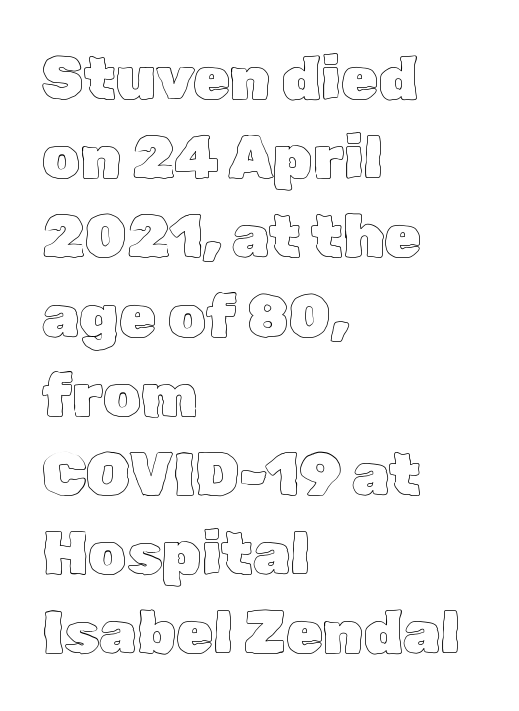
The image shows 60 px text type, upright; set left-aligned, normal line spacing (1.32x), normal letter spacing, not underlined; a medium x-height.
